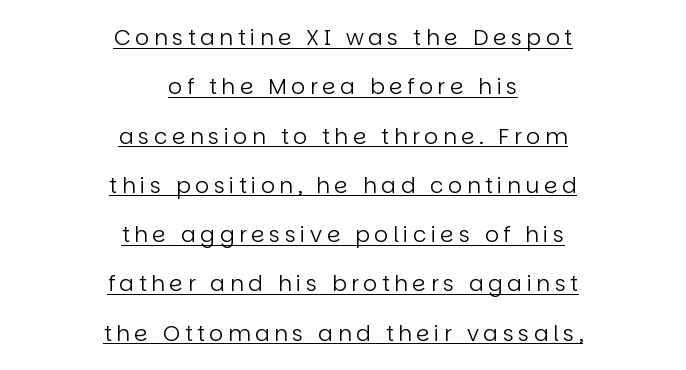
{"italic": "no", "bold": "no", "underline": "yes", "align": "center", "line_spacing": "loose", "line_spacing_ratio": 2.24, "letter_spacing": "wide", "letter_spacing_em": 0.2, "glyph_px": 22}
